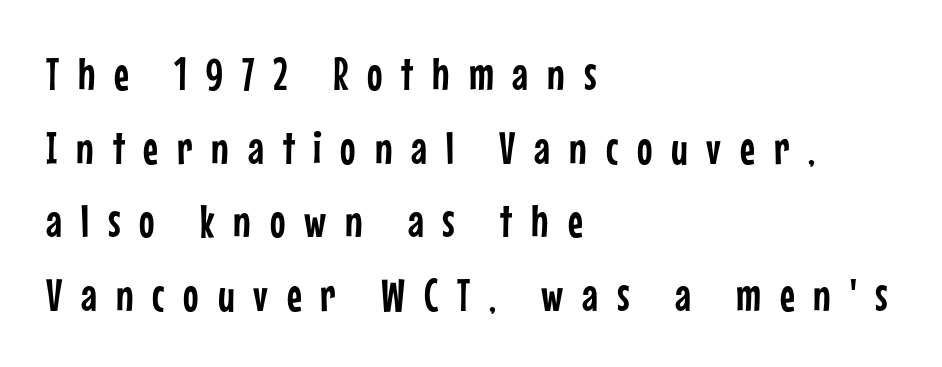
The image shows 46 px condensed sans-serif type, upright; set left-aligned, normal line spacing (1.6x), unusually wide letter spacing (+0.41 em), not underlined; low stroke contrast and a medium x-height.
